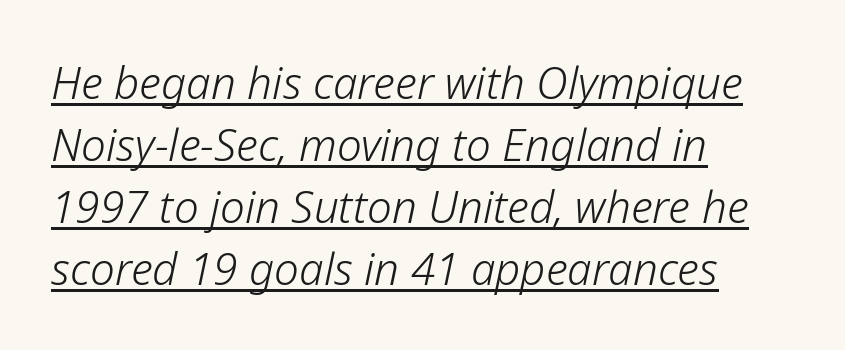
The image shows 44 px light type, italic (leaning right); set left-aligned, normal line spacing (1.41x), normal letter spacing, underlined; low stroke contrast and a medium x-height.
